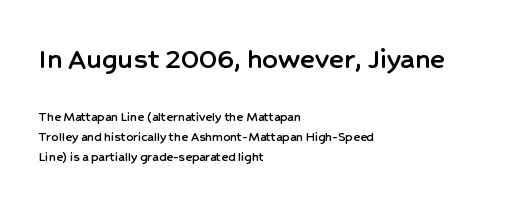
Q: Is the text italic (slanted)? A: No, it is upright.
Q: Is the typeface a serif or a sans-serif typeface? A: Sans-serif.
Q: Is the text underlined? A: No.
Q: How is the paragraph aligned? A: Left-aligned.
Q: Is the spacing between letters normal or unusually wide? A: Normal.
Q: Is the spacing between lines tight, normal or loose? A: Normal.
Q: Which block of text is set in a larger size, the first (top) or the second (bottom)? A: The first (top) one.
Q: Width (condensed, normal, or wide)? A: Normal.
Q: Stroke contrast? A: Low.
Q: x-height? A: Medium.
Q: Monospaced? A: No.
